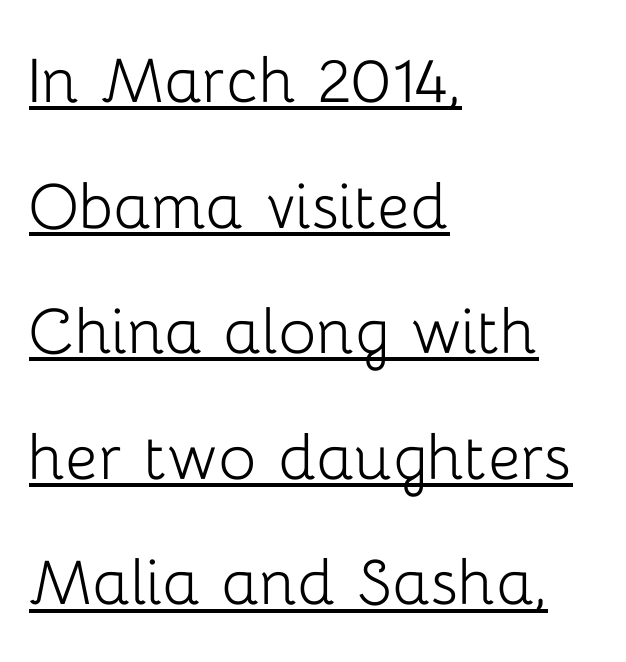
The image shows 79 px light sans-serif type, upright; set left-aligned, normal line spacing (1.59x), normal letter spacing, underlined; low stroke contrast and a medium x-height.
